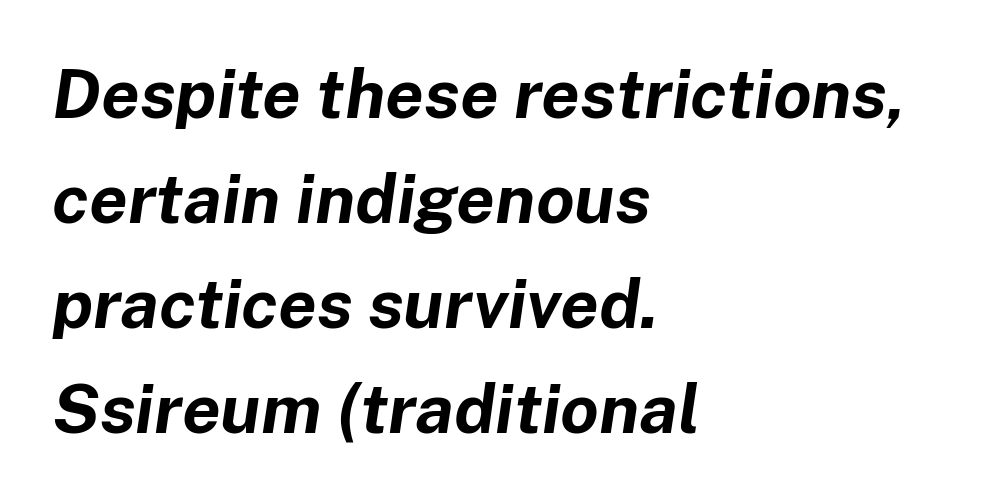
{"italic": "yes", "lean": "right", "slant_degrees": 8, "bold": "yes", "weight": "bold", "width": "normal", "stroke_contrast": "low", "x_height": "medium", "monospaced": "no", "underline": "no", "align": "left", "line_spacing": "normal", "line_spacing_ratio": 1.52, "letter_spacing": "normal", "letter_spacing_em": 0.0, "glyph_px": 69}
